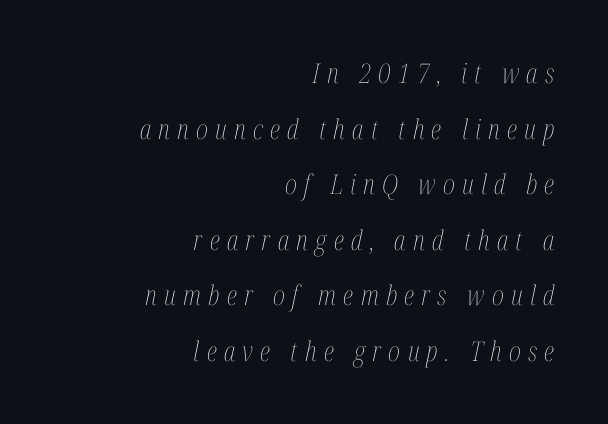
In terms of leading, this rendering errs on the spacious side. The lines in this sample share a right terminus and differ only in where they begin. Words float on clear page, feet unadorned. Each word looks stretched out because of the extra space between its letters. No heavy texture on the line: the type isn't bold.
